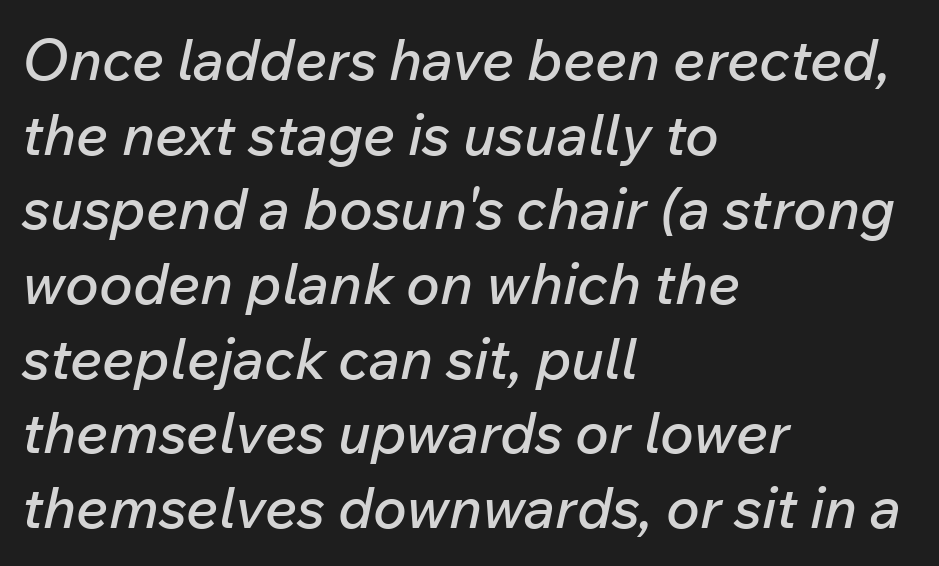
Q: Is the text italic (slanted)? A: Yes, it leans right by about 12 degrees.
Q: Is the text underlined? A: No.
Q: How is the paragraph aligned? A: Left-aligned.
Q: Is the spacing between letters normal or unusually wide? A: Normal.
Q: Is the spacing between lines tight, normal or loose? A: Normal.
Q: Width (condensed, normal, or wide)? A: Normal.
Q: Stroke contrast? A: Low.
Q: x-height? A: Medium.
Q: Monospaced? A: No.
